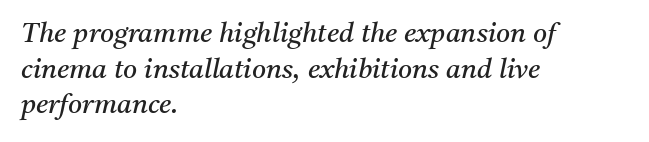
{"italic": "yes", "lean": "right", "slant_degrees": 11, "bold": "no", "underline": "no", "align": "left", "line_spacing": "normal", "line_spacing_ratio": 1.32, "letter_spacing": "normal", "letter_spacing_em": 0.0, "glyph_px": 27}
